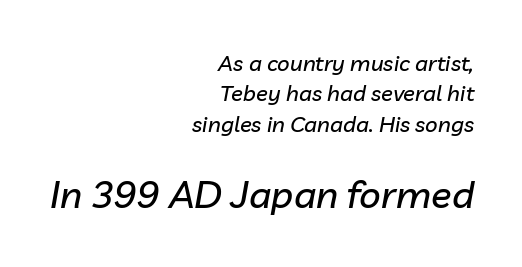
These lines stack with their right ends in a neat column. The letters advance in unequal steps, a hallmark of proportional type. The face used here is rendered with its standard letterfit. Clear beneath every line of the passage. The letters are slanted; this is an italic face.
